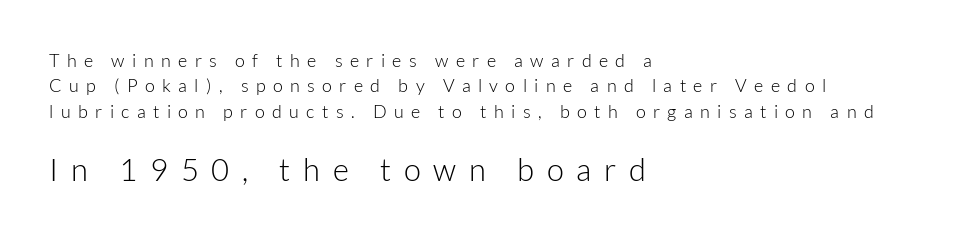
Q: Is the text bold? A: No.
Q: Is the text italic (slanted)? A: No, it is upright.
Q: Is the typeface a serif or a sans-serif typeface? A: Sans-serif.
Q: Is the text underlined? A: No.
Q: How is the paragraph aligned? A: Left-aligned.
Q: Is the spacing between letters normal or unusually wide? A: Unusually wide.
Q: Is the spacing between lines tight, normal or loose? A: Normal.
Q: Which block of text is set in a larger size, the first (top) or the second (bottom)? A: The second (bottom) one.
Q: Width (condensed, normal, or wide)? A: Normal.
Q: Stroke contrast? A: Low.
Q: x-height? A: Medium.
Q: Monospaced? A: No.
